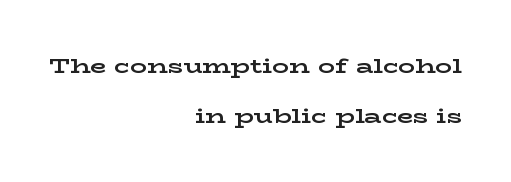
{"italic": "no", "bold": "yes", "underline": "no", "align": "right", "line_spacing": "loose", "line_spacing_ratio": 2.4, "letter_spacing": "normal", "letter_spacing_em": 0.0, "glyph_px": 21}
